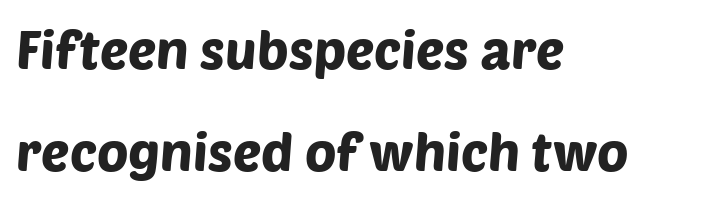
Q: Is the typeface a serif or a sans-serif typeface? A: Sans-serif.
Q: Is the text underlined? A: No.
Q: How is the paragraph aligned? A: Left-aligned.
Q: Is the spacing between letters normal or unusually wide? A: Normal.
Q: Is the spacing between lines tight, normal or loose? A: Loose.
Q: Width (condensed, normal, or wide)? A: Normal.
Q: Stroke contrast? A: Low.
Q: x-height? A: Large.
Q: Monospaced? A: No.
